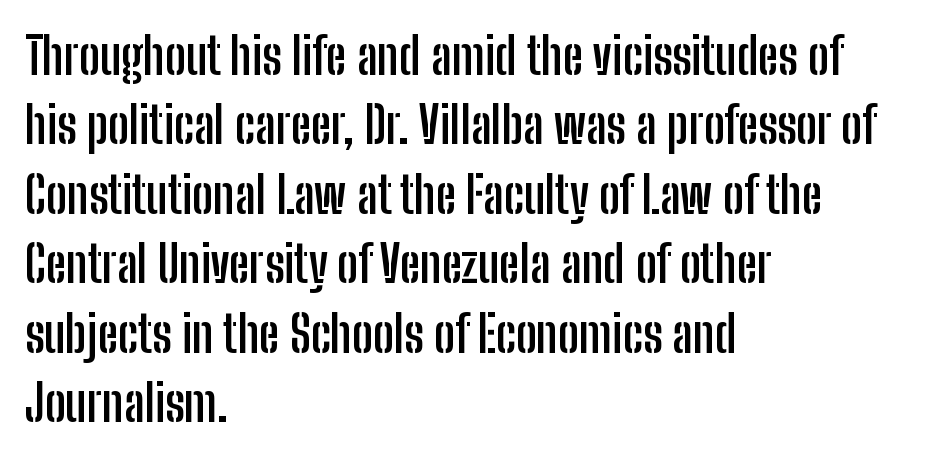
Q: Is the text bold? A: Yes.
Q: Is the text italic (slanted)? A: No, it is upright.
Q: Is the typeface a serif or a sans-serif typeface? A: Sans-serif.
Q: Is the text underlined? A: No.
Q: How is the paragraph aligned? A: Left-aligned.
Q: Is the spacing between letters normal or unusually wide? A: Normal.
Q: Is the spacing between lines tight, normal or loose? A: Normal.
Q: Width (condensed, normal, or wide)? A: Condensed.
Q: Stroke contrast? A: Low.
Q: x-height? A: Medium.
Q: Monospaced? A: No.
